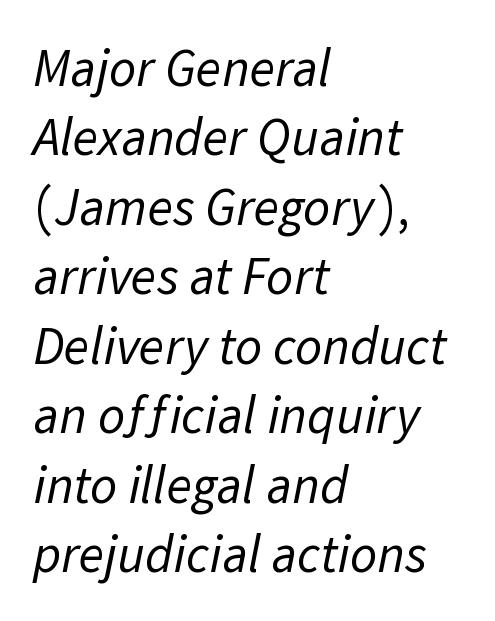
The image shows 53 px regular-weight sans-serif type; set left-aligned, normal line spacing (1.31x), normal letter spacing, not underlined; low stroke contrast and a medium x-height.
